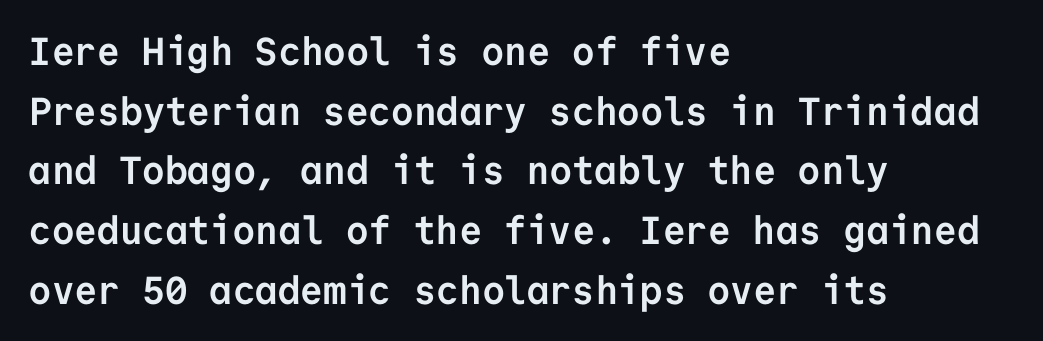
Ordinary non-slanted type is in use. The rendering keeps characters at their native spacing. The leading is moderate, giving the passage an even texture. The letters march in equal steps, a hallmark of fixed-pitch type.
